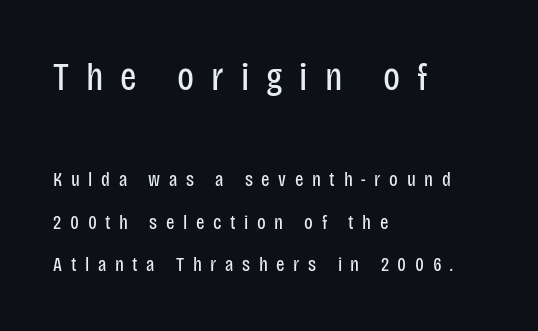
{"serif": "no", "italic": "no", "bold": "no", "weight": "regular", "width": "condensed", "stroke_contrast": "low", "x_height": "large", "monospaced": "no", "underline": "no", "align": "left", "line_spacing": "loose", "line_spacing_ratio": 2.13, "letter_spacing": "wide", "letter_spacing_em": 0.43, "larger_block": "first", "size_ratio": 1.95, "glyph_px": 39}
